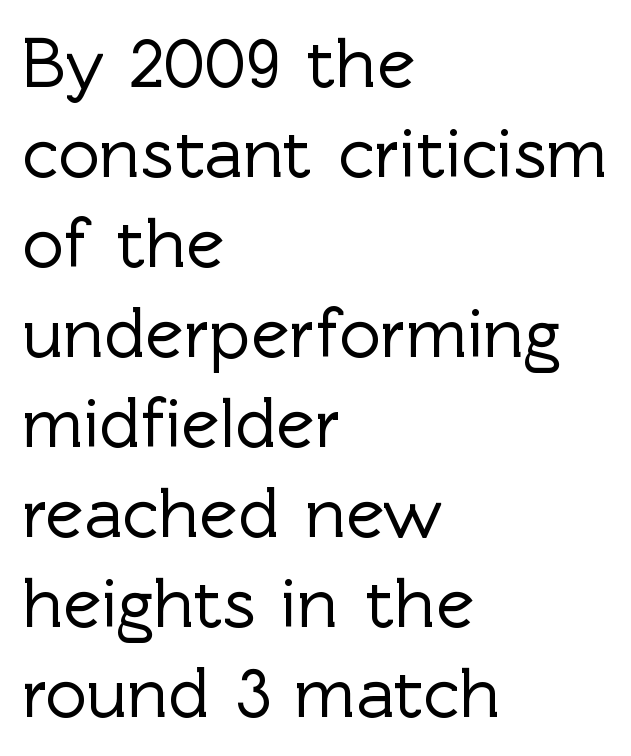
{"serif": "no", "italic": "no", "width": "normal", "x_height": "medium", "monospaced": "no", "underline": "no", "align": "left", "line_spacing": "normal", "line_spacing_ratio": 1.25, "letter_spacing": "normal", "letter_spacing_em": 0.0, "glyph_px": 72}
